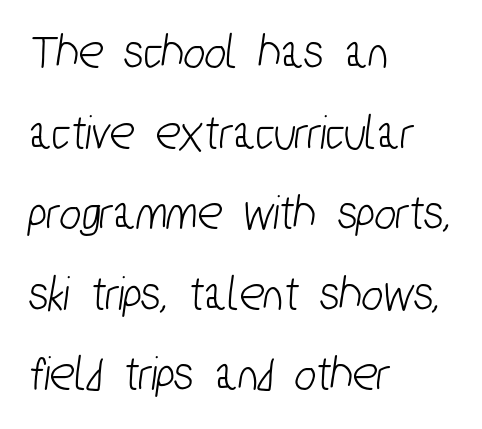
The image shows 51 px condensed sans-serif type; set left-aligned, normal line spacing (1.58x), normal letter spacing, not underlined; low stroke contrast and a medium x-height.
